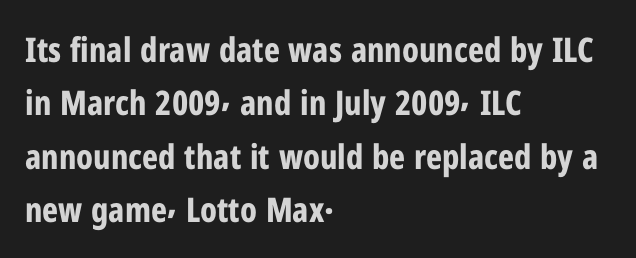
Strong, thick strokes mark this as bold type. The passage shown has conventional tracking throughout. The designer went with a sans here, leaving each stem footless. The gap between lines stays unmarked. Summary of vertical rhythm: regular, with standard interline spacing.
